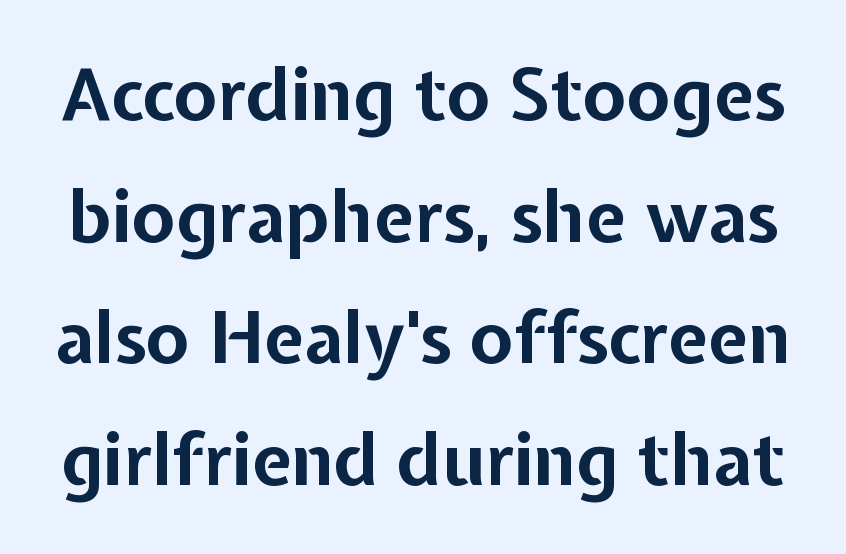
Q: Is the text bold? A: Yes.
Q: Is the text italic (slanted)? A: No, it is upright.
Q: Is the typeface a serif or a sans-serif typeface? A: Sans-serif.
Q: Is the text underlined? A: No.
Q: Is the spacing between letters normal or unusually wide? A: Normal.
Q: Is the spacing between lines tight, normal or loose? A: Normal.
Q: Width (condensed, normal, or wide)? A: Normal.
Q: Stroke contrast? A: Low.
Q: x-height? A: Medium.
Q: Monospaced? A: No.
